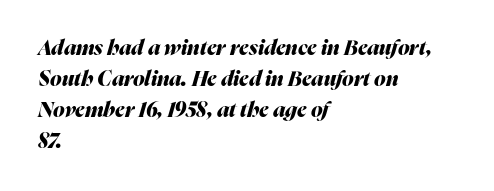
{"italic": "yes", "lean": "right", "slant_degrees": 16, "bold": "yes", "underline": "no", "align": "left", "line_spacing": "normal", "line_spacing_ratio": 1.47, "letter_spacing": "normal", "letter_spacing_em": 0.0, "glyph_px": 21}
